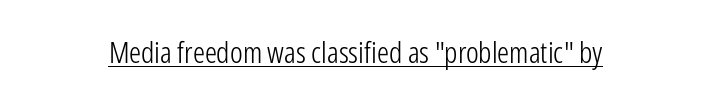
{"serif": "no", "italic": "no", "bold": "no", "weight": "light", "width": "condensed", "stroke_contrast": "low", "x_height": "medium", "monospaced": "no", "underline": "yes", "letter_spacing": "normal", "letter_spacing_em": 0.0, "glyph_px": 30}
